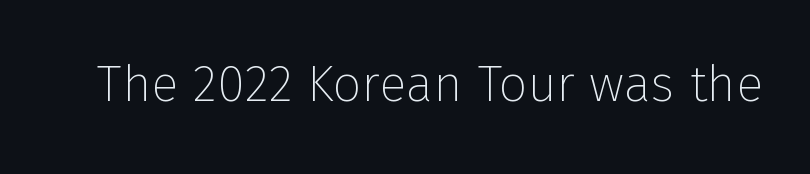
The image shows 51 px thin sans-serif type, upright; set normal letter spacing, not underlined; low stroke contrast and a medium x-height.
